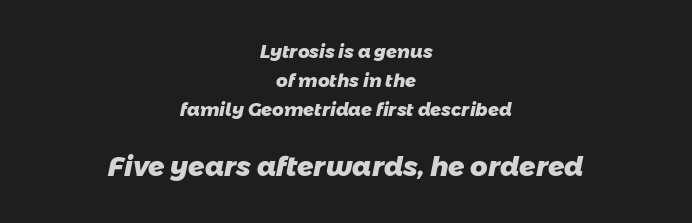
Q: Is the text bold? A: Yes.
Q: Is the text underlined? A: No.
Q: How is the paragraph aligned? A: Centered.
Q: Is the spacing between letters normal or unusually wide? A: Normal.
Q: Is the spacing between lines tight, normal or loose? A: Normal.
Q: Which block of text is set in a larger size, the first (top) or the second (bottom)? A: The second (bottom) one.
